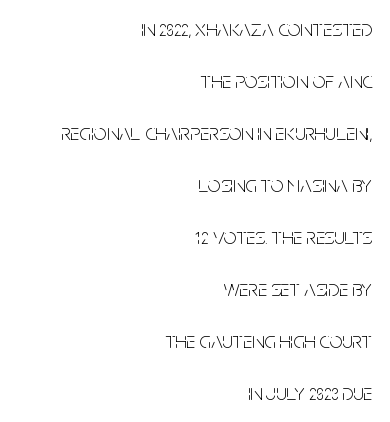
The line-height multiplier appears high, well above default. Upright lettering throughout. Where is the straight margin? On the right. The letters look calm and open, with moderate or lighter stems.
